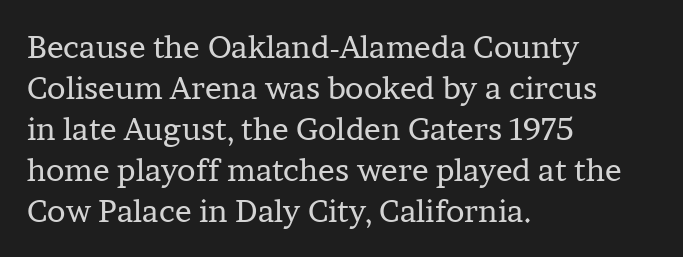
Q: Is the text bold? A: No.
Q: Is the text italic (slanted)? A: No, it is upright.
Q: Is the typeface a serif or a sans-serif typeface? A: Serif.
Q: Is the text underlined? A: No.
Q: How is the paragraph aligned? A: Left-aligned.
Q: Is the spacing between letters normal or unusually wide? A: Normal.
Q: Is the spacing between lines tight, normal or loose? A: Normal.
Q: Width (condensed, normal, or wide)? A: Normal.
Q: Stroke contrast? A: Low.
Q: x-height? A: Medium.
Q: Monospaced? A: No.
